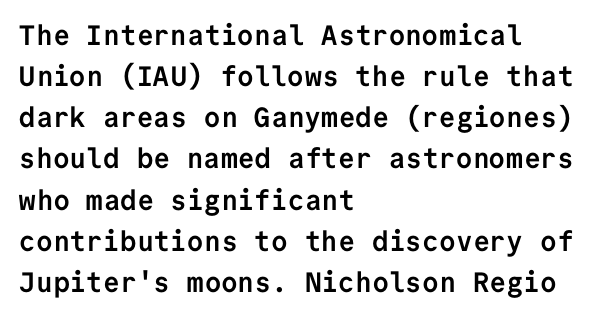
{"serif": "no", "italic": "no", "bold": "yes", "weight": "semibold", "width": "normal", "stroke_contrast": "low", "x_height": "medium", "monospaced": "yes", "underline": "no", "align": "left", "line_spacing": "normal", "line_spacing_ratio": 1.47, "letter_spacing": "normal", "letter_spacing_em": 0.0, "glyph_px": 28}
